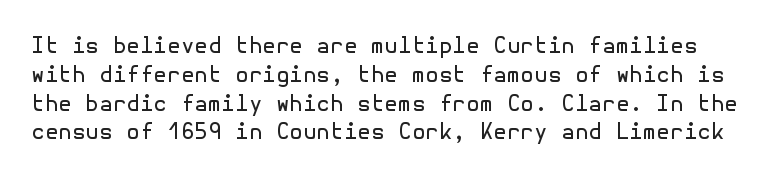
The image shows 22 px text type, upright; set normal line spacing (1.31x), normal letter spacing, not underlined.
